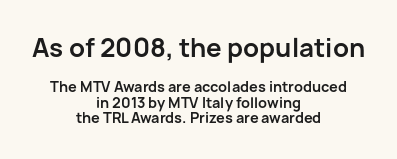
{"italic": "no", "bold": "yes", "underline": "no", "align": "center", "line_spacing": "tight", "line_spacing_ratio": 1.1, "letter_spacing": "normal", "letter_spacing_em": 0.0, "larger_block": "first", "size_ratio": 1.79, "glyph_px": 25}
